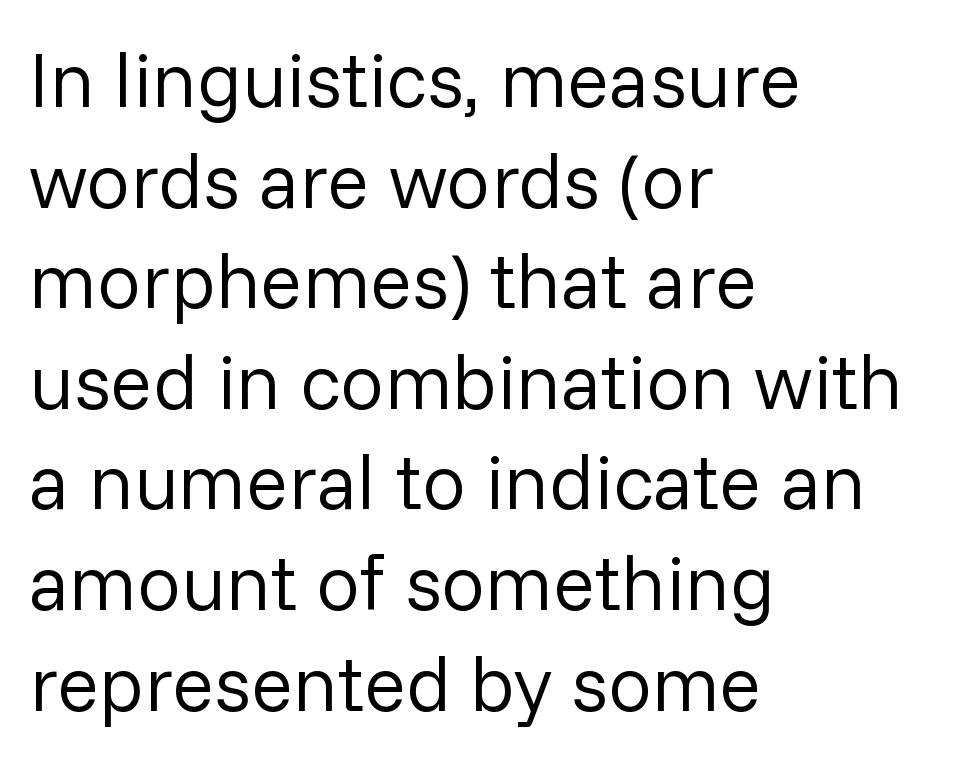
The image shows 78 px regular-weight sans-serif type, upright; set left-aligned, normal line spacing (1.29x), normal letter spacing, not underlined; low stroke contrast and a medium x-height.
